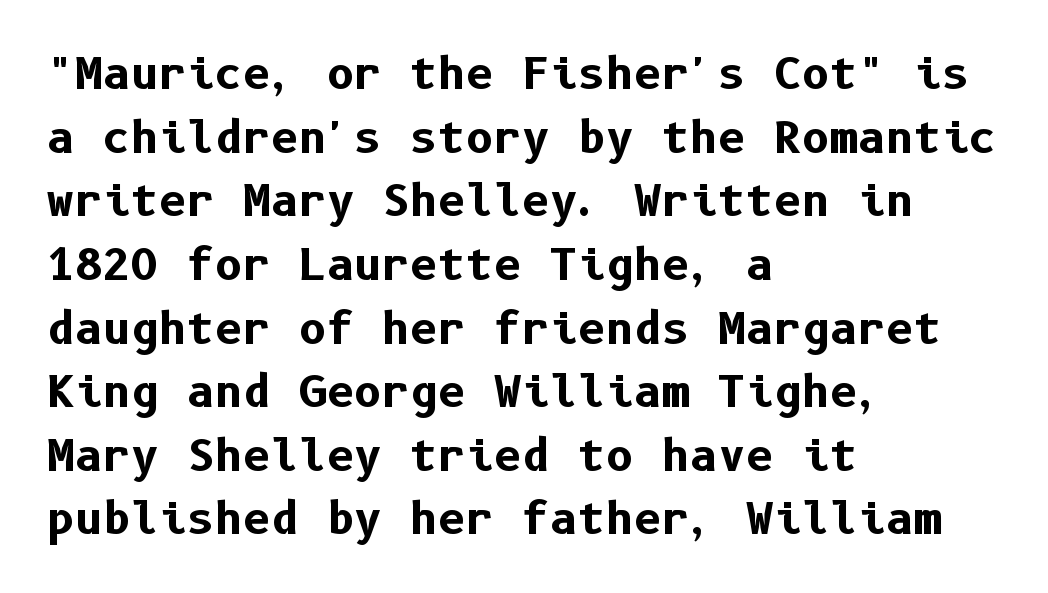
The image shows 43 px bold sans-serif type, upright; set left-aligned, normal line spacing (1.48x), normal letter spacing, not underlined; low stroke contrast and a medium x-height.
